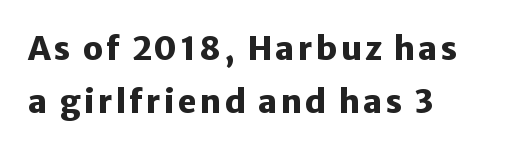
Q: Is the text bold? A: Yes.
Q: Is the text italic (slanted)? A: No, it is upright.
Q: Is the typeface a serif or a sans-serif typeface? A: Sans-serif.
Q: Is the text underlined? A: No.
Q: How is the paragraph aligned? A: Left-aligned.
Q: Is the spacing between lines tight, normal or loose? A: Normal.
Q: Width (condensed, normal, or wide)? A: Normal.
Q: Stroke contrast? A: Low.
Q: x-height? A: Medium.
Q: Monospaced? A: No.
